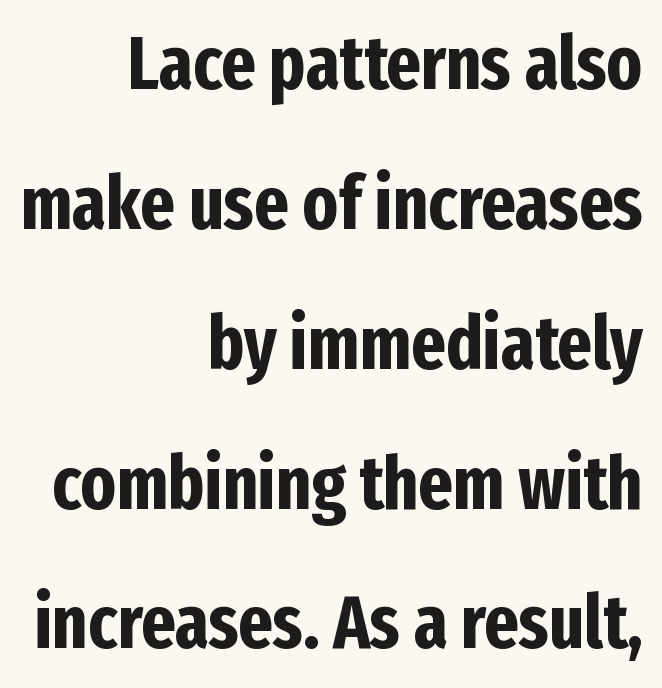
The image shows 74 px bold, condensed sans-serif type, upright; set right-aligned, line spacing 1.89x, normal letter spacing, not underlined; low stroke contrast and a medium x-height.
